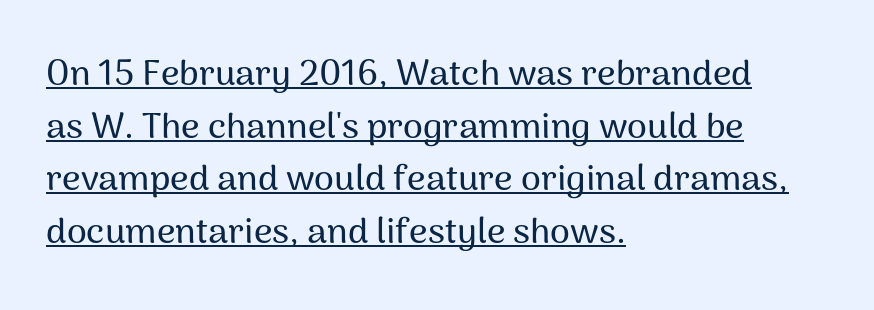
Q: Is the text italic (slanted)? A: No, it is upright.
Q: Is the typeface a serif or a sans-serif typeface? A: Sans-serif.
Q: Is the text underlined? A: Yes.
Q: How is the paragraph aligned? A: Left-aligned.
Q: Is the spacing between letters normal or unusually wide? A: Normal.
Q: Is the spacing between lines tight, normal or loose? A: Normal.
Q: Width (condensed, normal, or wide)? A: Normal.
Q: Stroke contrast? A: Medium.
Q: x-height? A: Medium.
Q: Monospaced? A: No.
